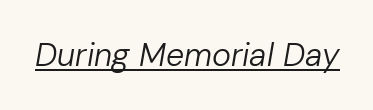
{"italic": "yes", "lean": "right", "slant_degrees": 10, "bold": "no", "weight": "regular", "width": "normal", "stroke_contrast": "low", "x_height": "medium", "monospaced": "no", "underline": "yes", "letter_spacing": "normal", "letter_spacing_em": 0.0, "glyph_px": 32}
